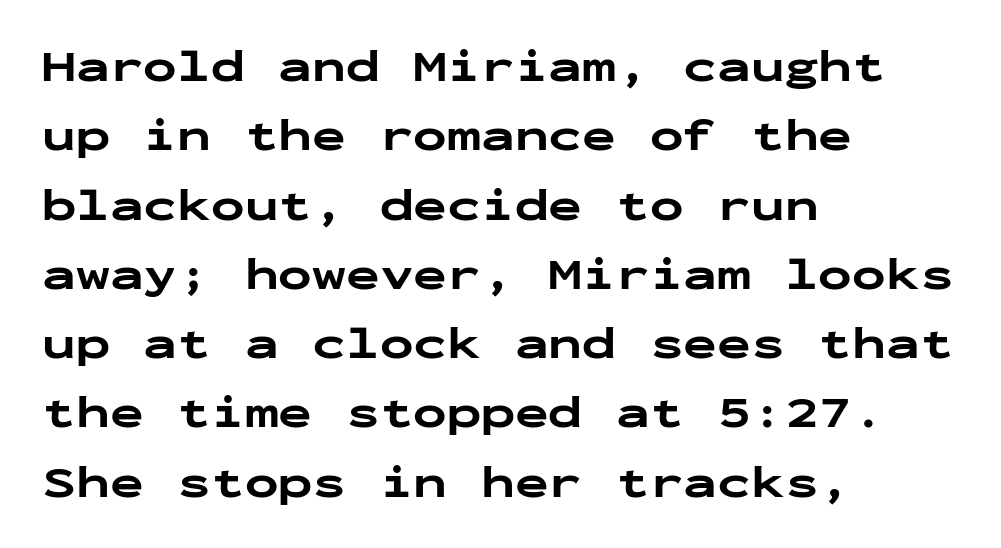
The image shows 45 px bold, wide sans-serif type, upright, monospaced; set left-aligned, normal line spacing (1.54x), normal letter spacing, not underlined; low stroke contrast and a medium x-height.
